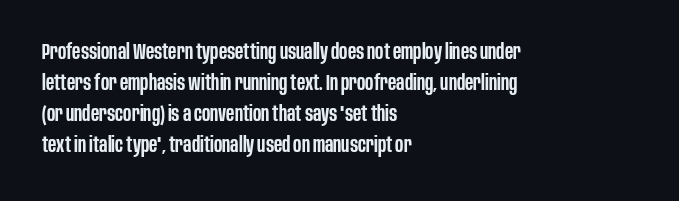
Observe the ordinary spacing: letters are neighbours, not strangers. Which margin do the lines hug? The left one — the right edge is uneven. Compared with typical paragraphs, the rows here are spaced about the same. Notice how the stems are strictly vertical — no italics here. Compared with an ordinary text face, these strokes are moderately heavier — a semibold. Clear beneath every line of the passage.
